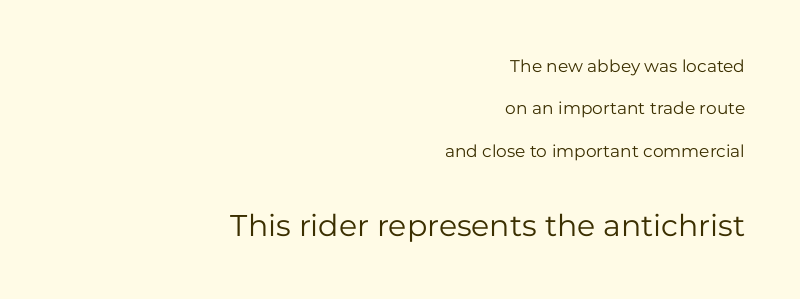
{"serif": "no", "italic": "no", "bold": "no", "weight": "regular", "width": "normal", "stroke_contrast": "low", "x_height": "medium", "monospaced": "no", "underline": "no", "align": "right", "line_spacing": "loose", "line_spacing_ratio": 2.49, "letter_spacing": "normal", "letter_spacing_em": 0.0, "larger_block": "second", "size_ratio": 1.76, "glyph_px": 30}
